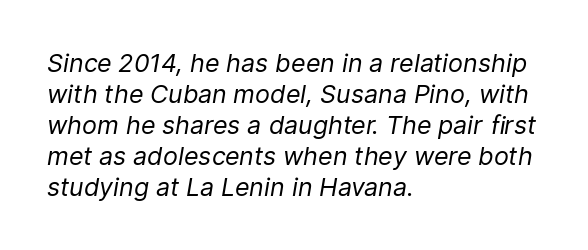
The image shows 25 px text type, italic (leaning right); set left-aligned, line spacing 1.24x, normal letter spacing, not underlined.
